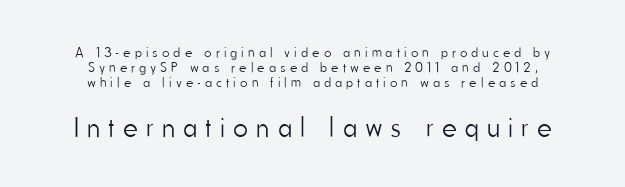
{"serif": "no", "italic": "no", "bold": "no", "weight": "light", "width": "condensed", "stroke_contrast": "low", "x_height": "small", "monospaced": "no", "underline": "no", "align": "center", "line_spacing": "tight", "line_spacing_ratio": 1.06, "letter_spacing": "wide", "letter_spacing_em": 0.31, "larger_block": "second", "size_ratio": 2.0, "glyph_px": 28}
